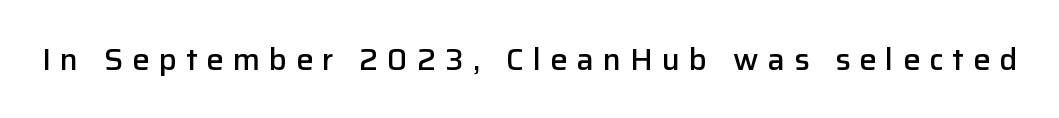
{"serif": "no", "italic": "no", "bold": "semi", "weight": "semibold", "width": "normal", "stroke_contrast": "low", "x_height": "medium", "monospaced": "no", "underline": "no", "letter_spacing": "wide", "letter_spacing_em": 0.29, "glyph_px": 31}
